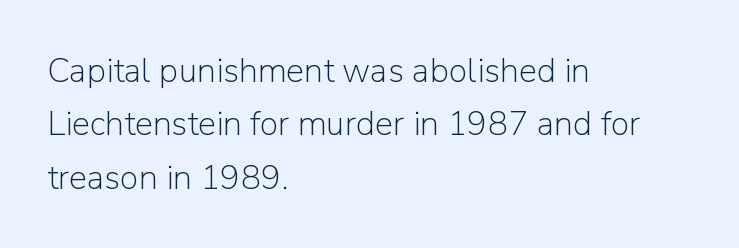
{"serif": "no", "italic": "no", "bold": "no", "weight": "light", "width": "normal", "stroke_contrast": "low", "x_height": "medium", "monospaced": "no", "underline": "no", "align": "left", "line_spacing": "normal", "line_spacing_ratio": 1.57, "letter_spacing": "normal", "letter_spacing_em": 0.0, "glyph_px": 34}
